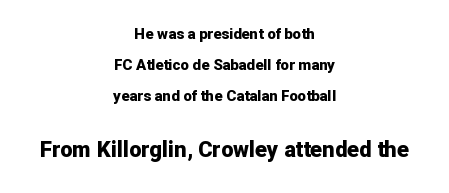
Q: Is the text bold? A: Yes.
Q: Is the text italic (slanted)? A: No, it is upright.
Q: Is the text underlined? A: No.
Q: How is the paragraph aligned? A: Centered.
Q: Is the spacing between letters normal or unusually wide? A: Normal.
Q: Is the spacing between lines tight, normal or loose? A: Loose.
Q: Which block of text is set in a larger size, the first (top) or the second (bottom)? A: The second (bottom) one.
